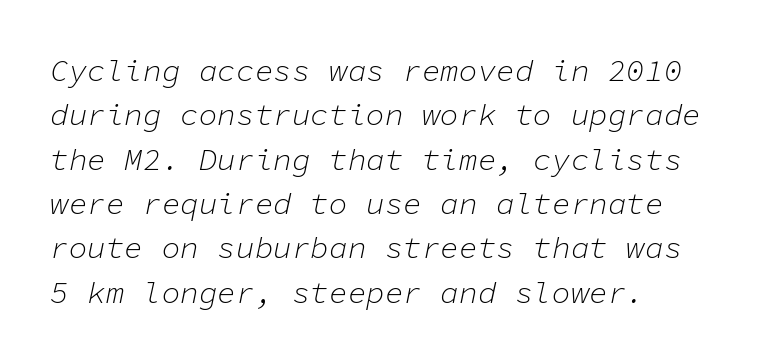
Q: Is the text bold? A: No.
Q: Is the text italic (slanted)? A: Yes, it leans right by about 11 degrees.
Q: Is the text underlined? A: No.
Q: Is the spacing between letters normal or unusually wide? A: Normal.
Q: Is the spacing between lines tight, normal or loose? A: Normal.
Q: Width (condensed, normal, or wide)? A: Normal.
Q: Stroke contrast? A: Low.
Q: x-height? A: Medium.
Q: Monospaced? A: Yes.
